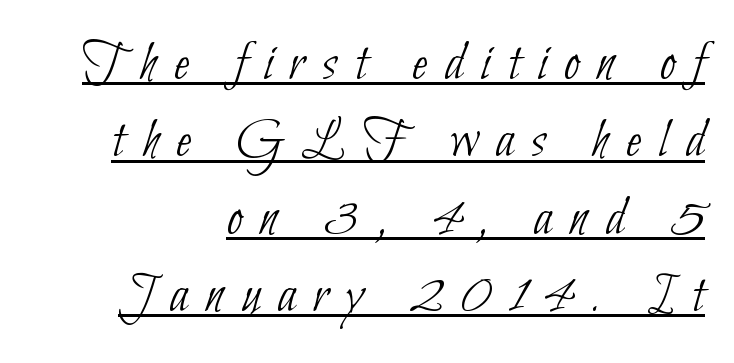
{"serif": "no", "bold": "no", "weight": "thin", "width": "condensed", "stroke_contrast": "low", "x_height": "small", "monospaced": "no", "underline": "yes", "align": "right", "line_spacing": "normal", "line_spacing_ratio": 1.38, "letter_spacing": "wide", "letter_spacing_em": 0.31, "glyph_px": 56}
